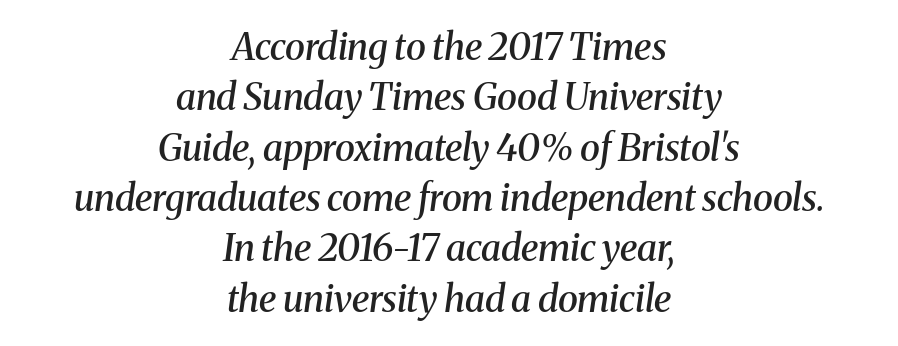
{"serif": "yes", "italic": "yes", "lean": "right", "slant_degrees": 8, "bold": "semi", "weight": "semibold", "width": "normal", "stroke_contrast": "medium", "x_height": "medium", "monospaced": "no", "underline": "no", "align": "center", "line_spacing": "normal", "line_spacing_ratio": 1.36, "letter_spacing": "normal", "letter_spacing_em": 0.0, "glyph_px": 37}
